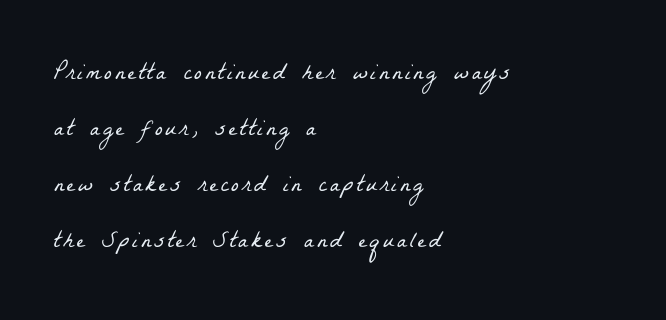
{"bold": "no", "underline": "no", "align": "left", "line_spacing": "loose", "line_spacing_ratio": 2.44, "glyph_px": 23}
